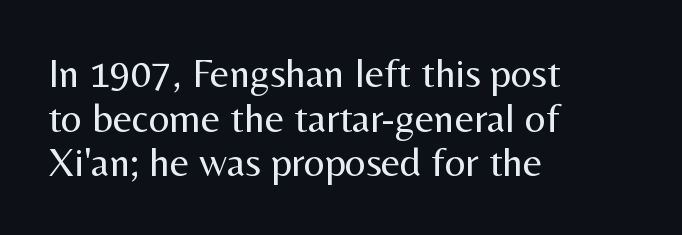
Q: Is the text bold? A: No.
Q: Is the text italic (slanted)? A: No, it is upright.
Q: Is the typeface a serif or a sans-serif typeface? A: Sans-serif.
Q: Is the text underlined? A: No.
Q: How is the paragraph aligned? A: Left-aligned.
Q: Is the spacing between letters normal or unusually wide? A: Normal.
Q: Is the spacing between lines tight, normal or loose? A: Tight.
Q: Width (condensed, normal, or wide)? A: Normal.
Q: Stroke contrast? A: Medium.
Q: x-height? A: Medium.
Q: Monospaced? A: No.
